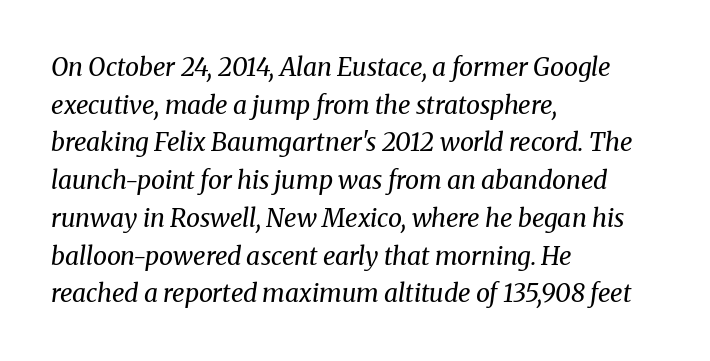
Left-aligned paragraph, ragged on the right. The block of text has a typical density, with ordinary space between rows. In terms of letterspacing, this is plain default setting. This is not heavy type; no bold has been used. The glyphs are unaccompanied by any horizontal stroke below them.
